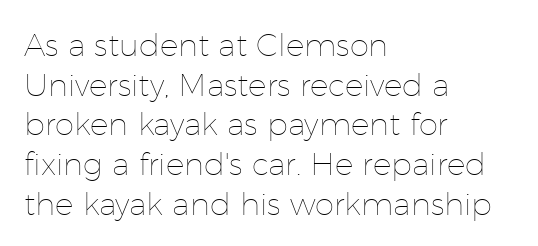
{"italic": "no", "bold": "no", "weight": "thin", "width": "normal", "stroke_contrast": "low", "x_height": "medium", "monospaced": "no", "underline": "no", "align": "left", "line_spacing": "normal", "line_spacing_ratio": 1.28, "letter_spacing": "normal", "letter_spacing_em": 0.0, "glyph_px": 31}
